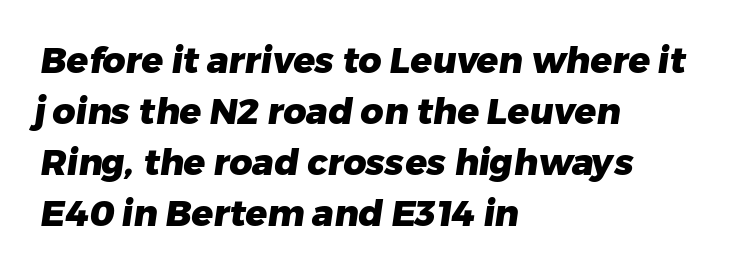
Q: Is the text bold? A: Yes.
Q: Is the typeface a serif or a sans-serif typeface? A: Sans-serif.
Q: Is the text underlined? A: No.
Q: How is the paragraph aligned? A: Left-aligned.
Q: Is the spacing between letters normal or unusually wide? A: Normal.
Q: Is the spacing between lines tight, normal or loose? A: Normal.
Q: Width (condensed, normal, or wide)? A: Normal.
Q: Stroke contrast? A: Low.
Q: x-height? A: Medium.
Q: Monospaced? A: No.
